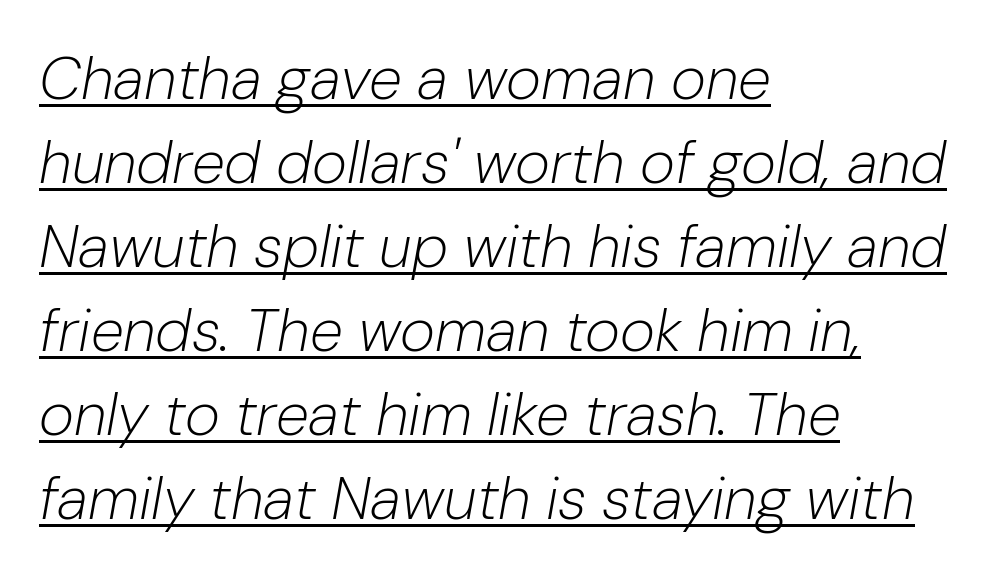
The face used here is proportionally spaced, like ordinary book or web type. No letter is thick-stroked: the sample isn't bold. Nothing unusual about the tracking: characters are spaced as the font intends. Left-aligned paragraph, ragged on the right. Looking at the ascenders, they clearly lean.
